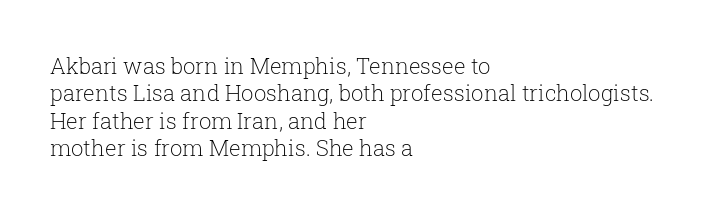
{"italic": "no", "bold": "no", "underline": "no", "align": "left", "line_spacing_ratio": 1.24, "letter_spacing": "normal", "letter_spacing_em": 0.0, "glyph_px": 22}
